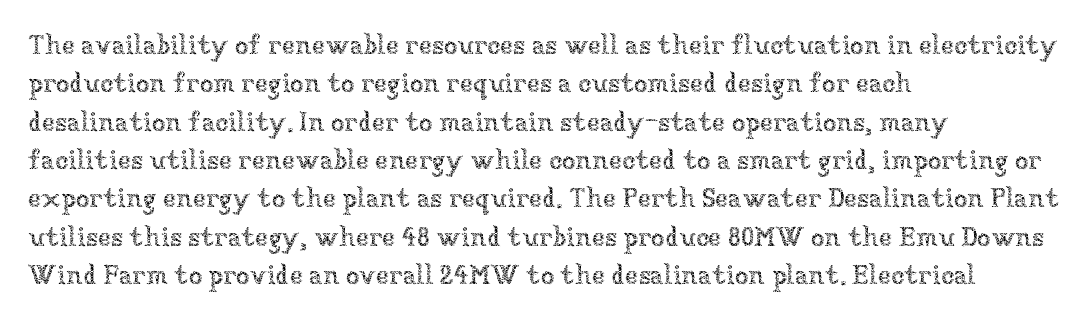
The image shows 27 px text type, upright; set left-aligned, normal line spacing (1.42x), normal letter spacing, not underlined.
